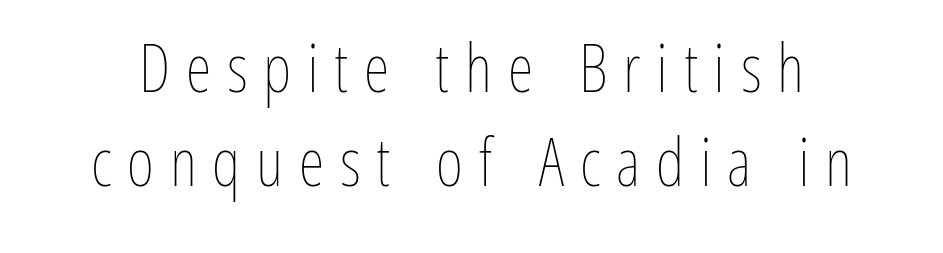
{"italic": "no", "bold": "no", "weight": "thin", "width": "condensed", "stroke_contrast": "low", "x_height": "medium", "monospaced": "no", "underline": "no", "line_spacing": "normal", "line_spacing_ratio": 1.43, "letter_spacing": "wide", "letter_spacing_em": 0.24, "glyph_px": 66}
